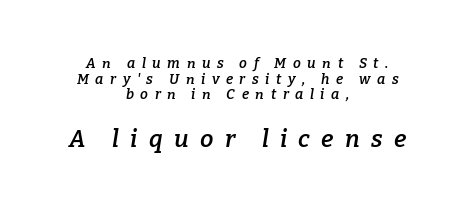
Q: Is the text bold? A: Semi-bold.
Q: Is the text italic (slanted)? A: Yes, it leans right by about 9 degrees.
Q: Is the text underlined? A: No.
Q: How is the paragraph aligned? A: Centered.
Q: Is the spacing between letters normal or unusually wide? A: Unusually wide.
Q: Is the spacing between lines tight, normal or loose? A: Tight.
Q: Which block of text is set in a larger size, the first (top) or the second (bottom)? A: The second (bottom) one.
